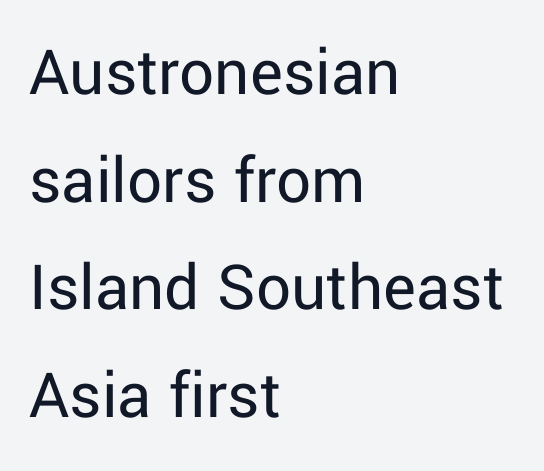
Q: Is the text bold? A: No.
Q: Is the text italic (slanted)? A: No, it is upright.
Q: Is the typeface a serif or a sans-serif typeface? A: Sans-serif.
Q: Is the text underlined? A: No.
Q: How is the paragraph aligned? A: Left-aligned.
Q: Is the spacing between letters normal or unusually wide? A: Normal.
Q: Is the spacing between lines tight, normal or loose? A: Normal.
Q: Width (condensed, normal, or wide)? A: Normal.
Q: Stroke contrast? A: Low.
Q: x-height? A: Medium.
Q: Monospaced? A: No.
